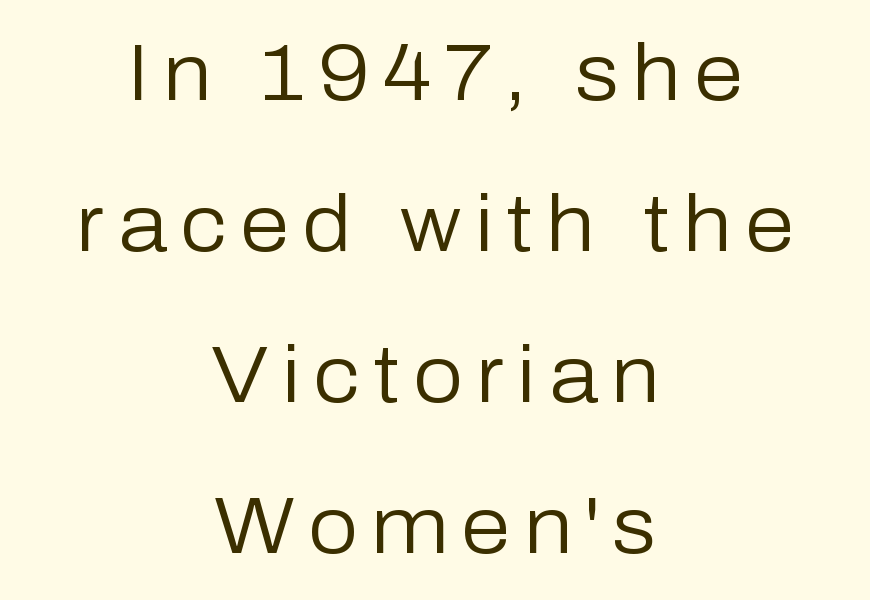
Typographically, this falls in the sans-serif category. Spacing verdict: proportional, widths tailored to each character. The strokes are not fattened; the text isn't bold. The typesetter chose a symmetrical, centered arrangement here. The foot of each line stays bare and open.
